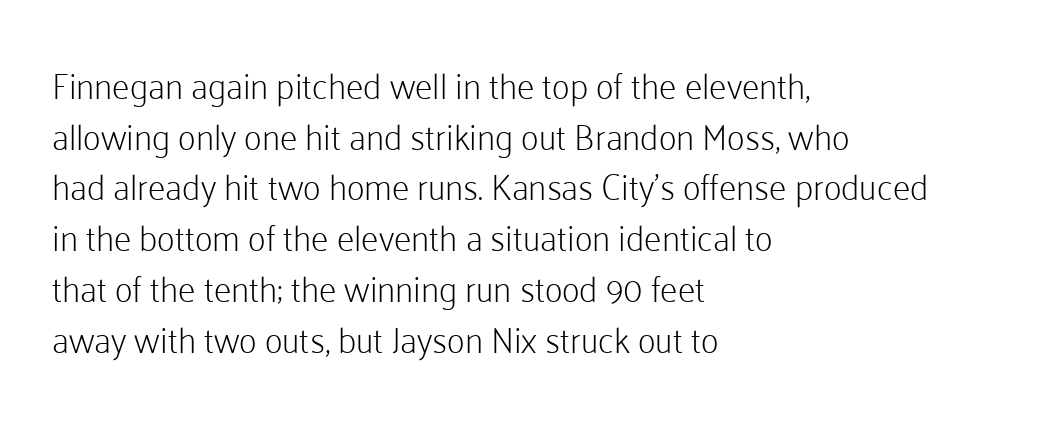
The image shows 35 px light sans-serif type, upright; set left-aligned, normal line spacing (1.45x), normal letter spacing, not underlined; low stroke contrast and a medium x-height.
